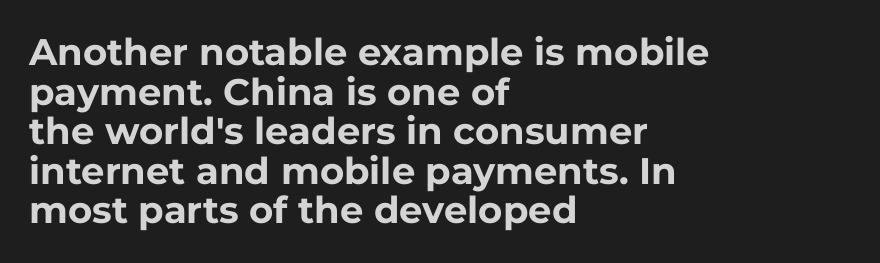
The image shows 37 px bold sans-serif type, upright; set left-aligned, tight line spacing (1.07x), normal letter spacing, not underlined; low stroke contrast and a medium x-height.
